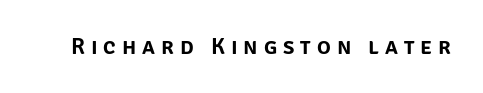
{"italic": "no", "underline": "no", "letter_spacing": "wide", "letter_spacing_em": 0.26, "glyph_px": 23}
